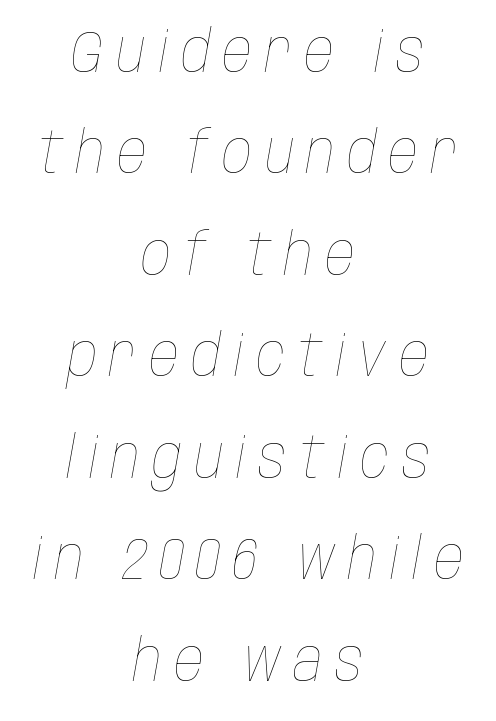
The image shows 59 px thin, condensed type, italic (leaning right); set centered, line spacing 1.72x, unusually wide letter spacing (+0.21 em), not underlined; low stroke contrast and a large x-height.
